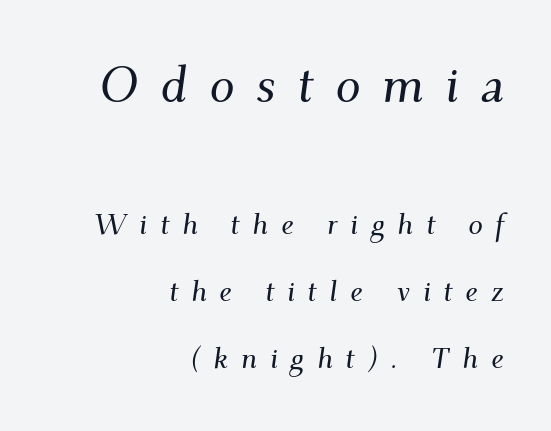
{"serif": "yes", "italic": "yes", "lean": "right", "slant_degrees": 9, "width": "normal", "stroke_contrast": "medium", "x_height": "small", "monospaced": "no", "underline": "no", "align": "right", "line_spacing": "loose", "line_spacing_ratio": 2.31, "letter_spacing": "wide", "letter_spacing_em": 0.44, "larger_block": "first", "size_ratio": 1.72, "glyph_px": 50}
